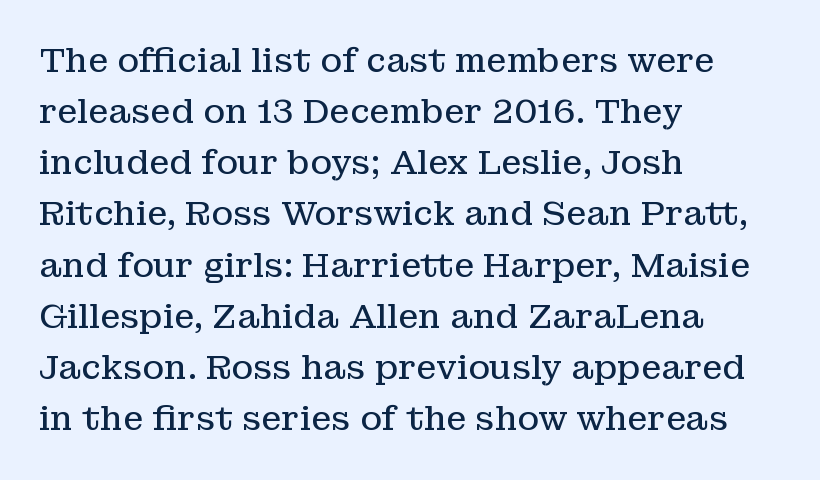
The image shows 33 px regular-weight serif type, upright; set left-aligned, normal line spacing (1.55x), normal letter spacing, not underlined; low stroke contrast and a medium x-height.
